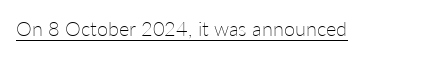
Between one letter and the next there's only the usual sliver of space. A roman cut, with each character standing at attention. The rendered words wear a rule along their underside. Heaviness? Minimal to ordinary, like unemphasized prose.
